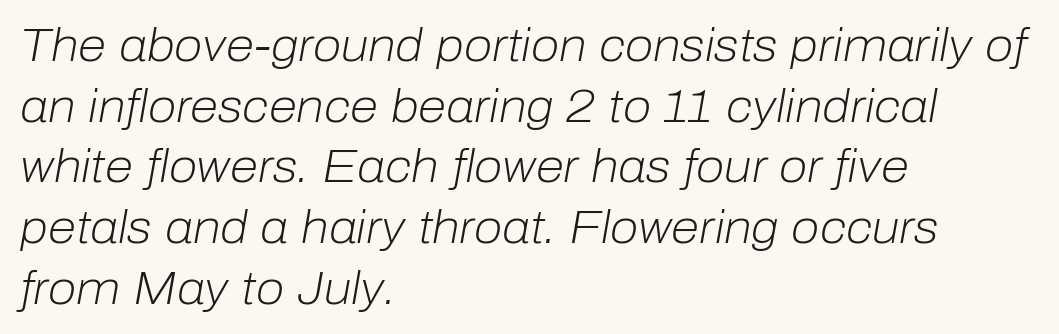
Q: Is the text bold? A: No.
Q: Is the text italic (slanted)? A: Yes, it leans right by about 10 degrees.
Q: Is the text underlined? A: No.
Q: How is the paragraph aligned? A: Left-aligned.
Q: Is the spacing between letters normal or unusually wide? A: Normal.
Q: Is the spacing between lines tight, normal or loose? A: Normal.
Q: Width (condensed, normal, or wide)? A: Normal.
Q: Stroke contrast? A: Low.
Q: x-height? A: Medium.
Q: Monospaced? A: No.
